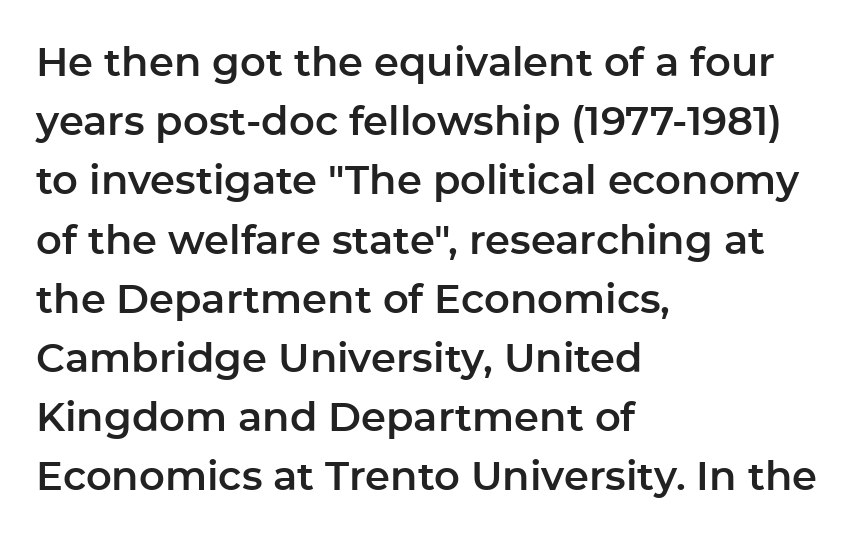
Looks like regular typesetting: each glyph gets only the width it needs. The font's upright variant was chosen for this text. In CSS terms this would be text-align: left. In terms of letterform style, serifs are entirely absent.
